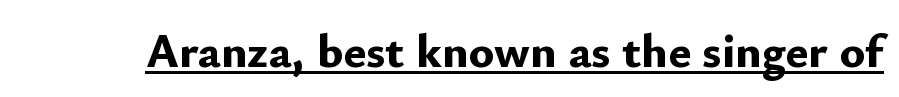
Thick stems and heavy bowls — unmistakably bold. Designer's note — italics off, roman on. Is this a fixed-width face? No — the glyphs have proportional, varying widths. Tracking here is standard; glyphs follow each other at the usual distance. A typesetter would label this face a sans.
